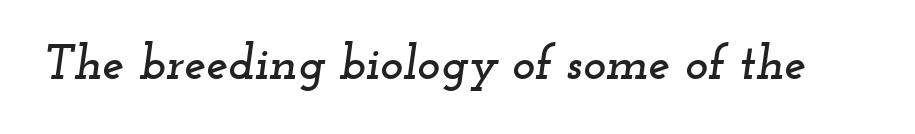
Q: Is the text italic (slanted)? A: Yes, it leans right by about 12 degrees.
Q: Is the typeface a serif or a sans-serif typeface? A: Serif.
Q: Is the text underlined? A: No.
Q: Is the spacing between letters normal or unusually wide? A: Normal.
Q: Width (condensed, normal, or wide)? A: Wide.
Q: Stroke contrast? A: Low.
Q: x-height? A: Small.
Q: Monospaced? A: No.
